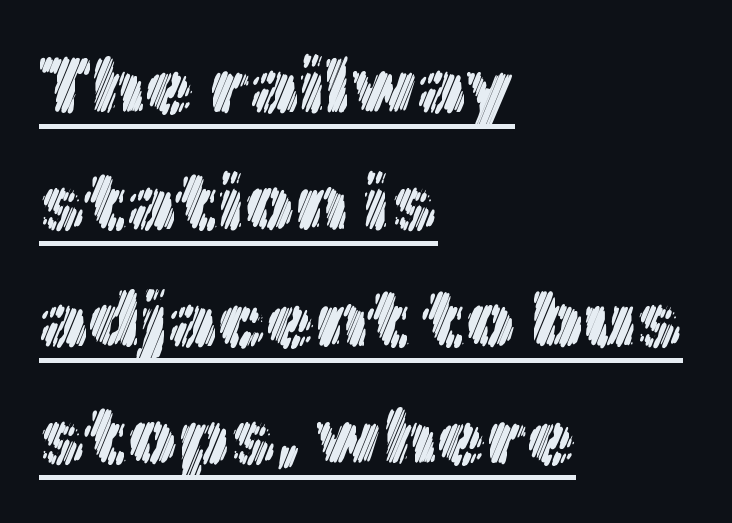
This sample uses an upright cut, with every glyph sitting square on the baseline. The specimen includes a rule beneath the text block's lines. The line texture is even and compact thanks to regular tracking. Visually the block forms a straight wall on the left and a jagged coastline on the right. Proportional: the letters do not fall into vertical columns. One glance says typical: line gaps are just what's usual.
